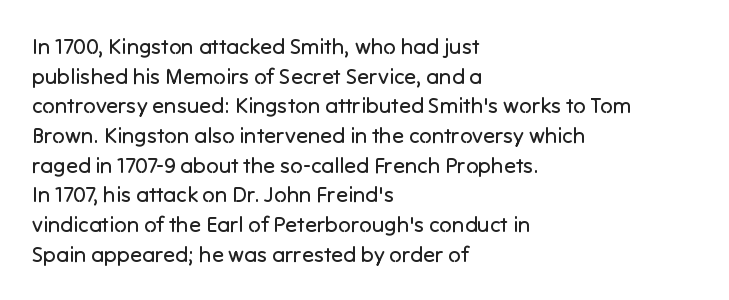
Q: Is the text bold? A: No.
Q: Is the text italic (slanted)? A: No, it is upright.
Q: Is the text underlined? A: No.
Q: How is the paragraph aligned? A: Left-aligned.
Q: Is the spacing between letters normal or unusually wide? A: Normal.
Q: Is the spacing between lines tight, normal or loose? A: Normal.
